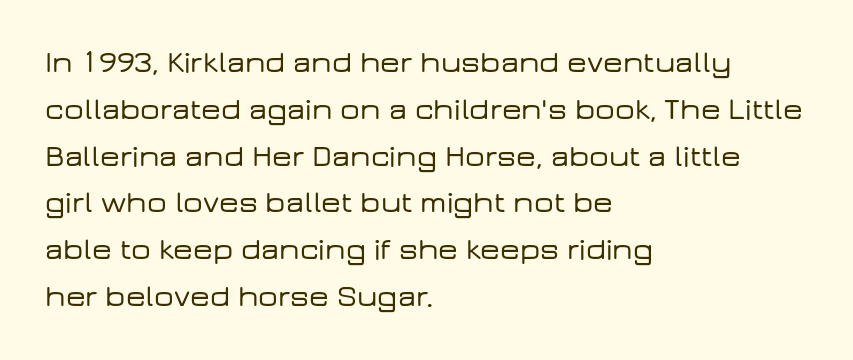
{"serif": "no", "italic": "no", "width": "wide", "stroke_contrast": "low", "x_height": "medium", "monospaced": "no", "underline": "no", "align": "left", "line_spacing": "normal", "line_spacing_ratio": 1.51, "letter_spacing": "normal", "letter_spacing_em": 0.0, "glyph_px": 31}
